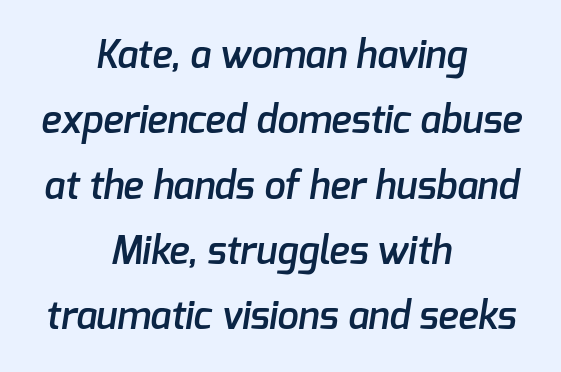
Q: Is the text bold? A: Semi-bold.
Q: Is the typeface a serif or a sans-serif typeface? A: Sans-serif.
Q: Is the text underlined? A: No.
Q: How is the paragraph aligned? A: Centered.
Q: Is the spacing between letters normal or unusually wide? A: Normal.
Q: Width (condensed, normal, or wide)? A: Normal.
Q: Stroke contrast? A: Low.
Q: x-height? A: Medium.
Q: Monospaced? A: No.
